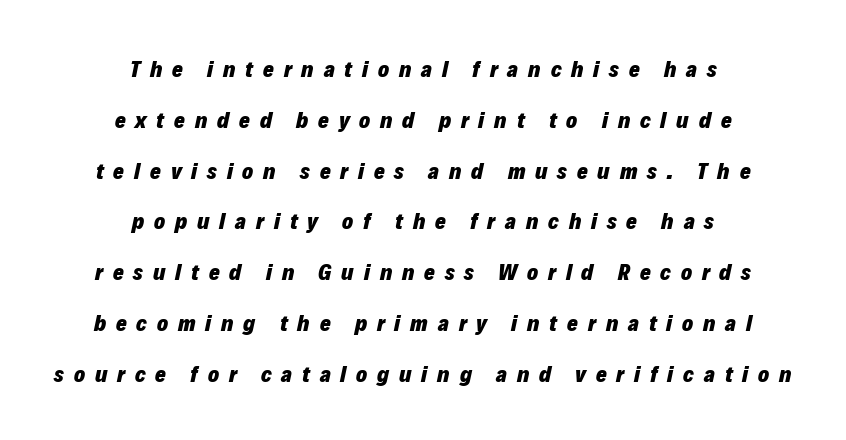
Line spacing here is loose. It's the slanting kind of type. Compared with a flush-left layout, this one balances lines on the center instead. Between one letter and the next there's a generous, obvious gap. Rule under the text: the space is simply empty. How heavy is the stroke? Heavy — this is a bold.
